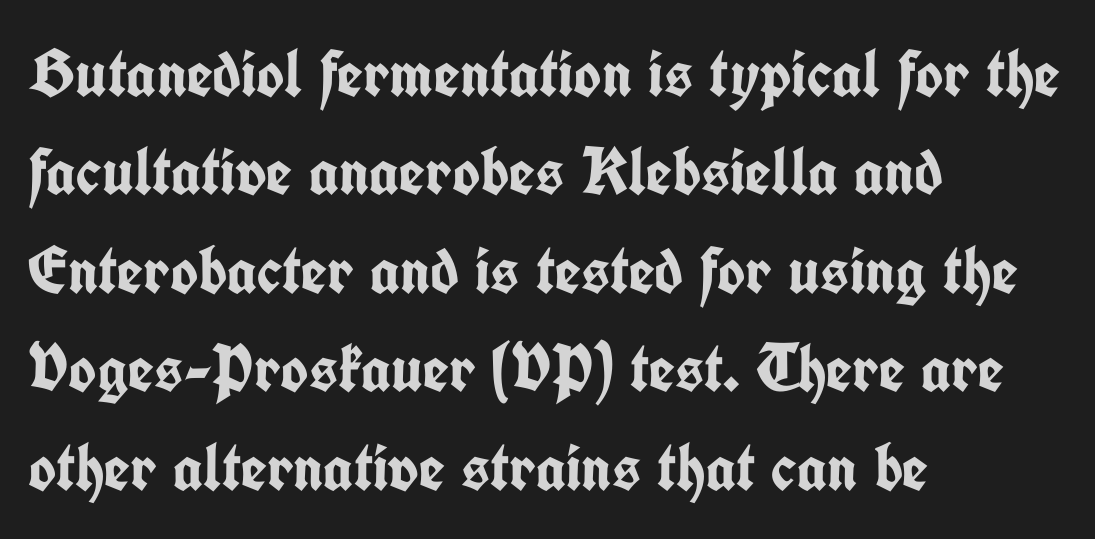
Q: Is the text bold? A: Yes.
Q: Is the text italic (slanted)? A: No, it is upright.
Q: Is the typeface a serif or a sans-serif typeface? A: Sans-serif.
Q: Is the text underlined? A: No.
Q: How is the paragraph aligned? A: Left-aligned.
Q: Is the spacing between letters normal or unusually wide? A: Normal.
Q: Is the spacing between lines tight, normal or loose? A: Normal.
Q: Width (condensed, normal, or wide)? A: Condensed.
Q: Stroke contrast? A: Low.
Q: x-height? A: Medium.
Q: Monospaced? A: No.
